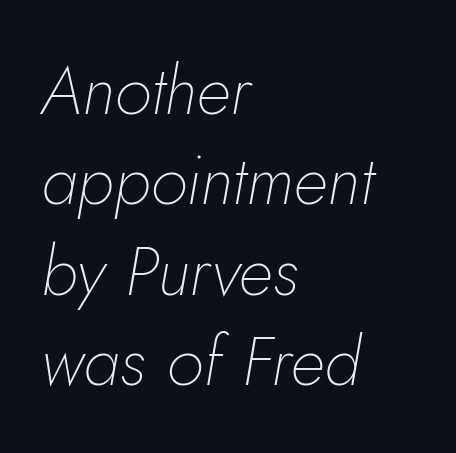
An italicized treatment has been applied to the whole sample. Does extra space separate the letters? No, they use regular spacing. The foot of each line stays bare and open. Stems and bowls with no extra thickness — not bold. Regarding leading, the lines here are spaced in the standard way.
